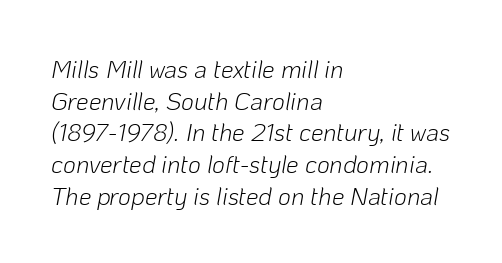
A typesetter would mark this as italic. Weight class: somewhere from thin through regular. Short and long lines alike share a common starting point at left. The line texture is even and compact thanks to regular tracking. A bare baseline throughout the passage. If you measured baseline to baseline, you'd find a middling distance.
